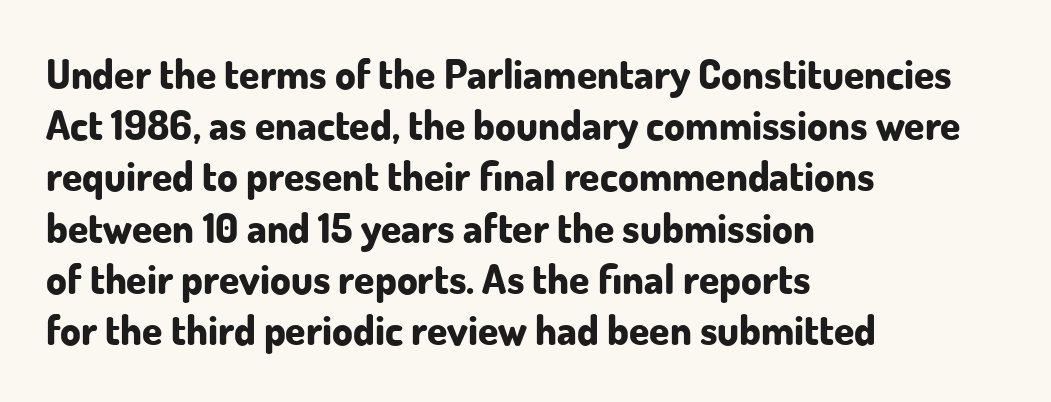
{"serif": "no", "italic": "no", "bold": "yes", "weight": "bold", "width": "normal", "stroke_contrast": "low", "x_height": "small", "monospaced": "no", "underline": "no", "align": "left", "line_spacing": "normal", "line_spacing_ratio": 1.25, "letter_spacing": "normal", "letter_spacing_em": 0.0, "glyph_px": 41}
